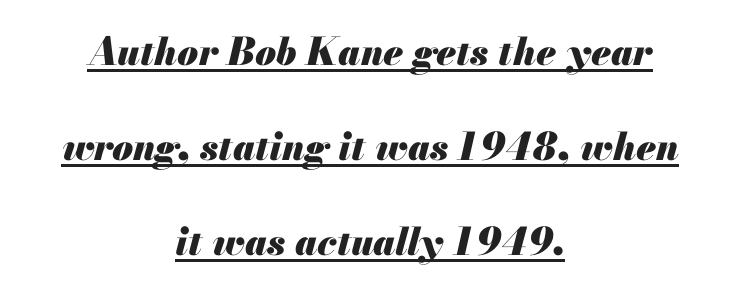
Q: Is the text bold? A: Yes.
Q: Is the text italic (slanted)? A: Yes, it leans right by about 13 degrees.
Q: Is the text underlined? A: Yes.
Q: How is the paragraph aligned? A: Centered.
Q: Is the spacing between letters normal or unusually wide? A: Normal.
Q: Is the spacing between lines tight, normal or loose? A: Loose.
Q: Width (condensed, normal, or wide)? A: Normal.
Q: Stroke contrast? A: Medium.
Q: x-height? A: Small.
Q: Monospaced? A: No.
